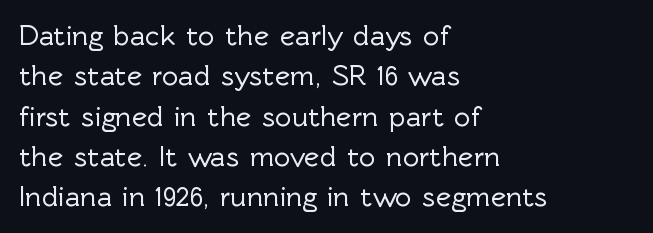
The image shows 29 px sans-serif type, upright; set left-aligned, normal line spacing (1.39x), normal letter spacing, not underlined; a medium x-height.
